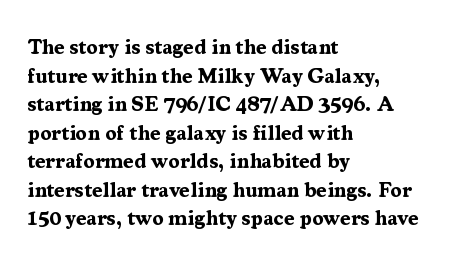
The image shows 21 px bold type, upright; set left-aligned, normal line spacing (1.36x), normal letter spacing, not underlined.
